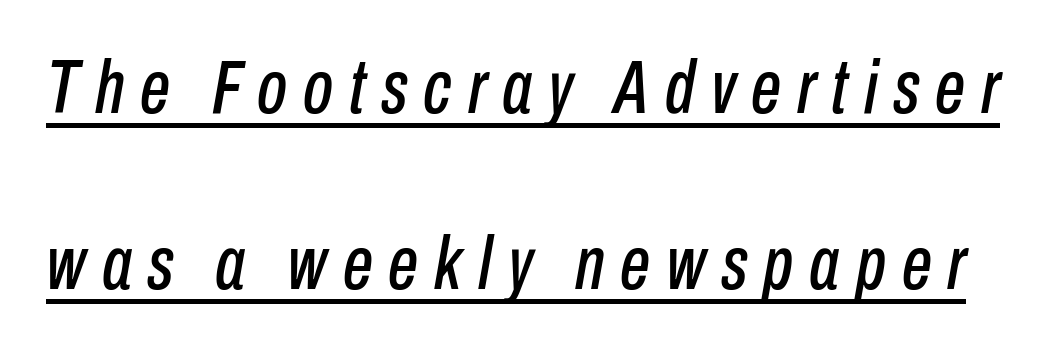
The image shows 76 px condensed type, italic (leaning right); set loose line spacing (2.32x), unusually wide letter spacing (+0.21 em), underlined; low stroke contrast and a medium x-height.
